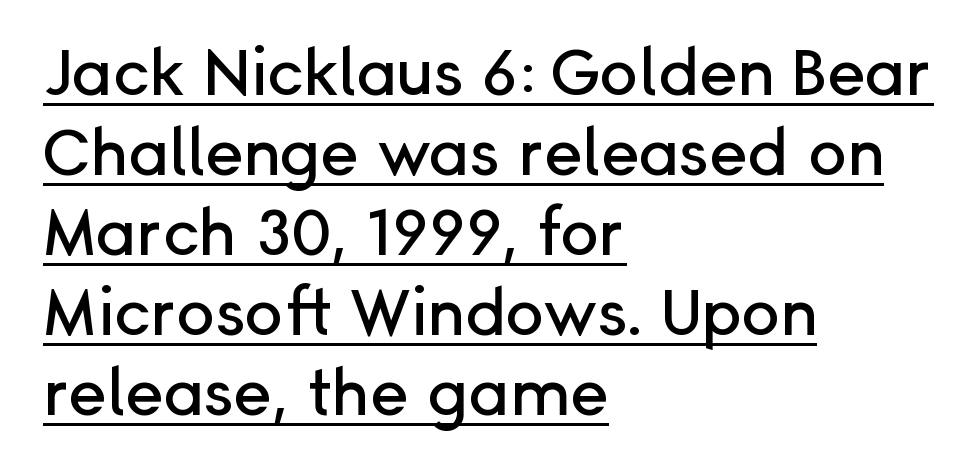
These lines are composed in type without serifs. Which margin do the lines hug? The left one — the right edge is uneven. These lines are rendered in a variable-pitch font. Inter-character spacing is left at the font's built-in metrics.
